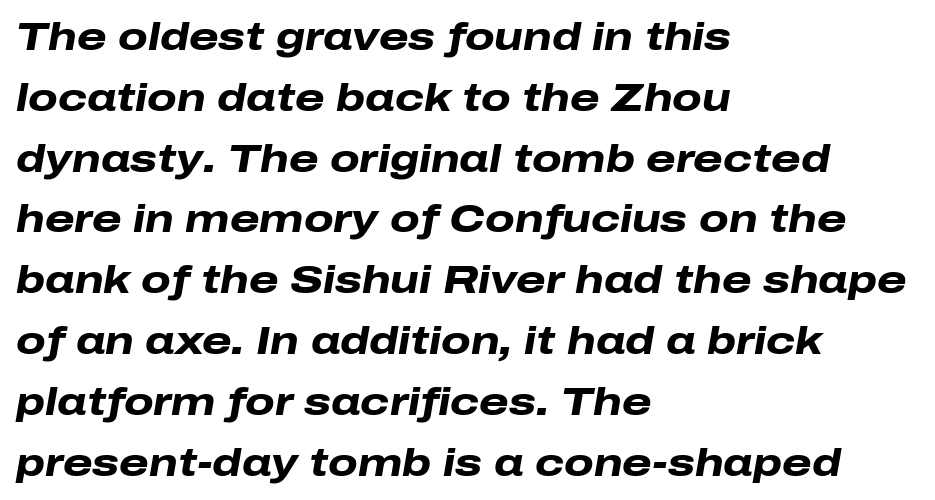
The image shows 38 px heavy, wide type, italic (leaning right); set left-aligned, normal line spacing (1.6x), normal letter spacing, not underlined; low stroke contrast and a medium x-height.
